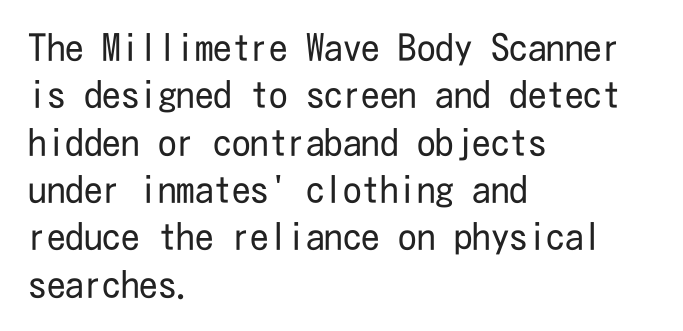
{"serif": "no", "italic": "no", "bold": "no", "weight": "regular", "width": "condensed", "stroke_contrast": "low", "x_height": "medium", "underline": "no", "align": "left", "line_spacing": "normal", "line_spacing_ratio": 1.28, "letter_spacing": "normal", "letter_spacing_em": 0.0, "glyph_px": 37}
